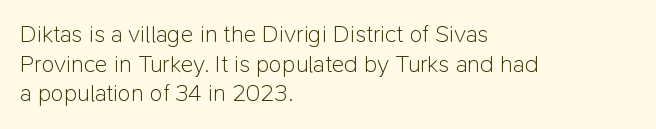
Words appear dense and cohesive because spacing is normal. Stem width sits at or under what a default text font uses. Honestly, there is no underline to notice here at all. The lettering stays uniformly vertical, giving the passage a roman look.
